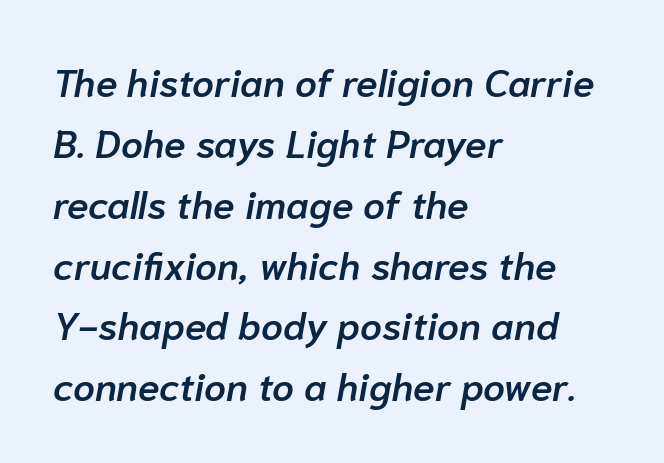
{"italic": "yes", "lean": "right", "slant_degrees": 10, "bold": "semi", "weight": "semibold", "width": "normal", "stroke_contrast": "low", "x_height": "medium", "monospaced": "no", "underline": "no", "align": "left", "line_spacing": "normal", "line_spacing_ratio": 1.56, "letter_spacing": "normal", "letter_spacing_em": 0.0, "glyph_px": 39}
